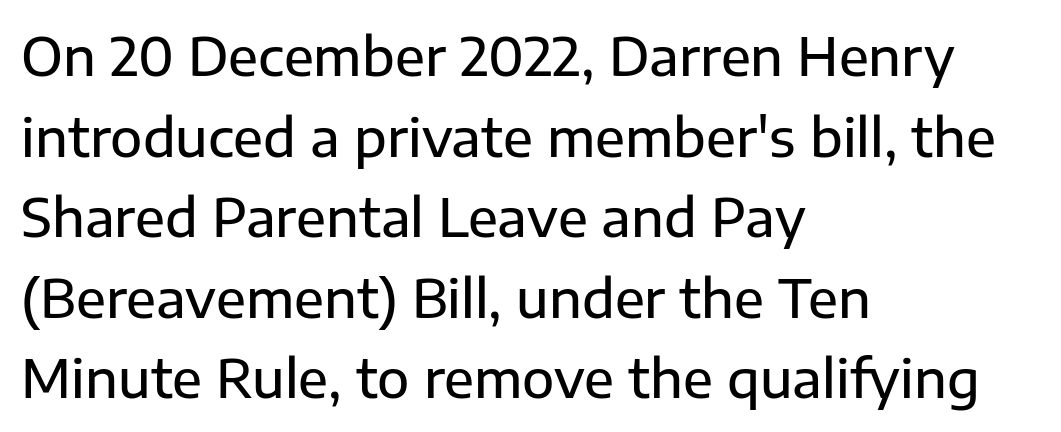
{"serif": "no", "italic": "no", "width": "normal", "stroke_contrast": "low", "x_height": "medium", "monospaced": "no", "underline": "no", "align": "left", "line_spacing": "normal", "line_spacing_ratio": 1.52, "letter_spacing": "normal", "letter_spacing_em": 0.0, "glyph_px": 53}
